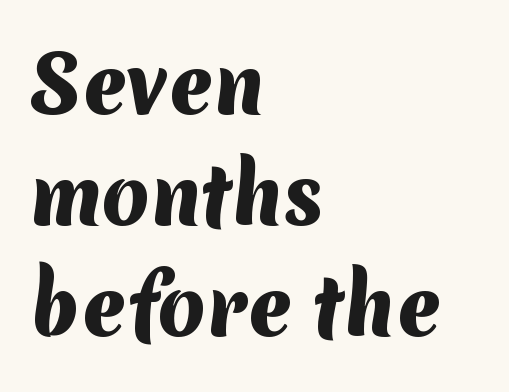
Q: Is the text bold? A: Yes.
Q: Is the typeface a serif or a sans-serif typeface? A: Sans-serif.
Q: Is the text underlined? A: No.
Q: How is the paragraph aligned? A: Left-aligned.
Q: Is the spacing between letters normal or unusually wide? A: Normal.
Q: Is the spacing between lines tight, normal or loose? A: Normal.
Q: Width (condensed, normal, or wide)? A: Normal.
Q: Stroke contrast? A: Medium.
Q: x-height? A: Medium.
Q: Monospaced? A: No.
